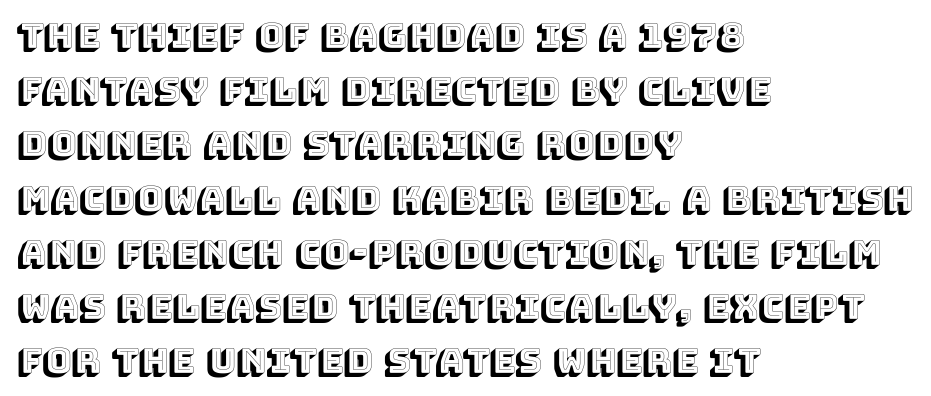
The image shows 35 px text type, upright; set left-aligned, normal line spacing (1.55x), normal letter spacing, not underlined; a large x-height.
